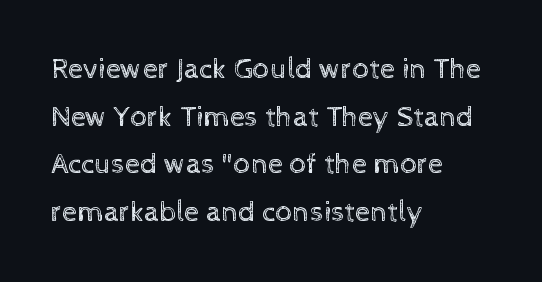
Q: Is the text bold? A: No.
Q: Is the text italic (slanted)? A: No, it is upright.
Q: Is the text underlined? A: No.
Q: How is the paragraph aligned? A: Left-aligned.
Q: Is the spacing between letters normal or unusually wide? A: Normal.
Q: Is the spacing between lines tight, normal or loose? A: Normal.
Q: Width (condensed, normal, or wide)? A: Normal.
Q: x-height? A: Medium.
Q: Monospaced? A: No.
